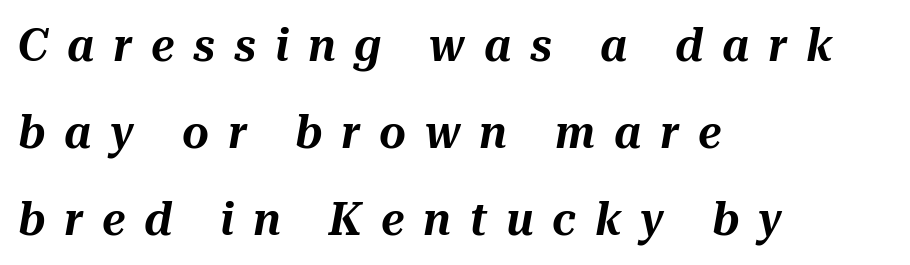
{"italic": "yes", "lean": "right", "slant_degrees": 10, "width": "normal", "stroke_contrast": "medium", "x_height": "medium", "monospaced": "no", "underline": "no", "align": "left", "line_spacing_ratio": 1.89, "letter_spacing": "wide", "letter_spacing_em": 0.41, "glyph_px": 46}
